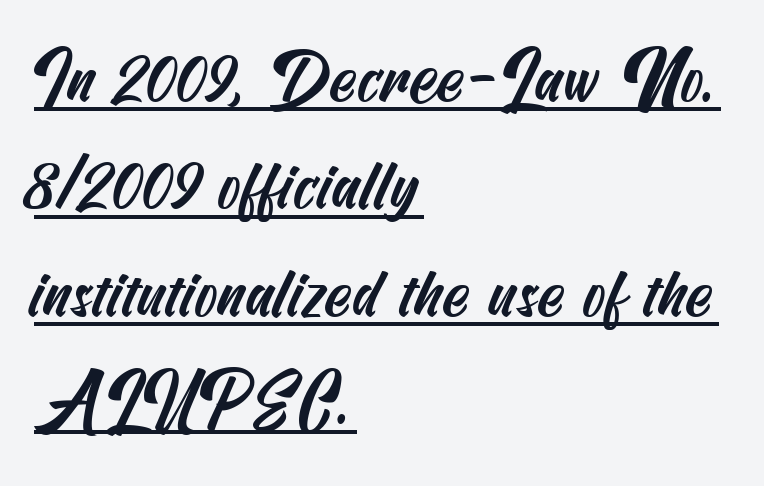
The image shows 68 px condensed sans-serif type; set left-aligned, normal line spacing (1.58x), normal letter spacing, underlined; medium stroke contrast and a small x-height.
